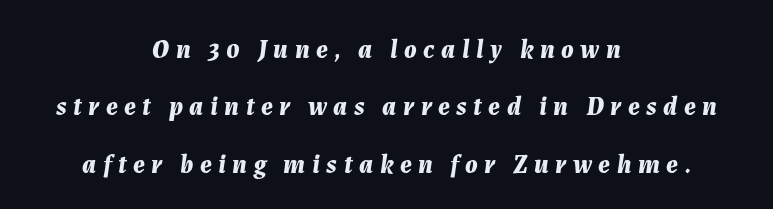
The image shows 26 px bold type, italic (leaning right); set centered, loose line spacing (2.21x), unusually wide letter spacing (+0.25 em), not underlined.
